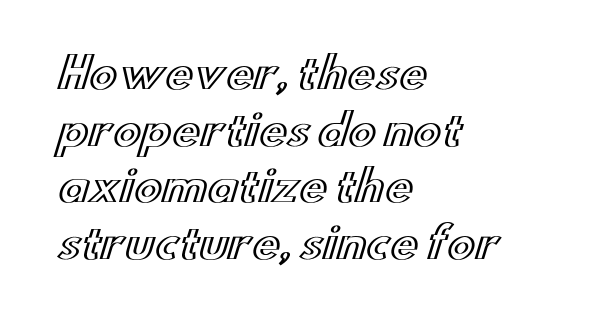
Q: Is the text italic (slanted)? A: Yes.
Q: Is the text underlined? A: No.
Q: How is the paragraph aligned? A: Left-aligned.
Q: Is the spacing between letters normal or unusually wide? A: Normal.
Q: Is the spacing between lines tight, normal or loose? A: Normal.
Q: Width (condensed, normal, or wide)? A: Wide.
Q: x-height? A: Small.
Q: Monospaced? A: No.
